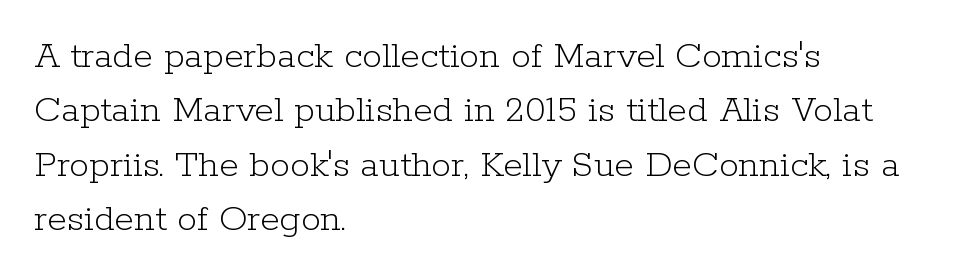
{"serif": "yes", "italic": "no", "bold": "no", "weight": "light", "width": "normal", "stroke_contrast": "low", "x_height": "medium", "monospaced": "no", "underline": "no", "align": "left", "line_spacing": "normal", "line_spacing_ratio": 1.36, "letter_spacing": "normal", "letter_spacing_em": 0.0, "glyph_px": 40}
